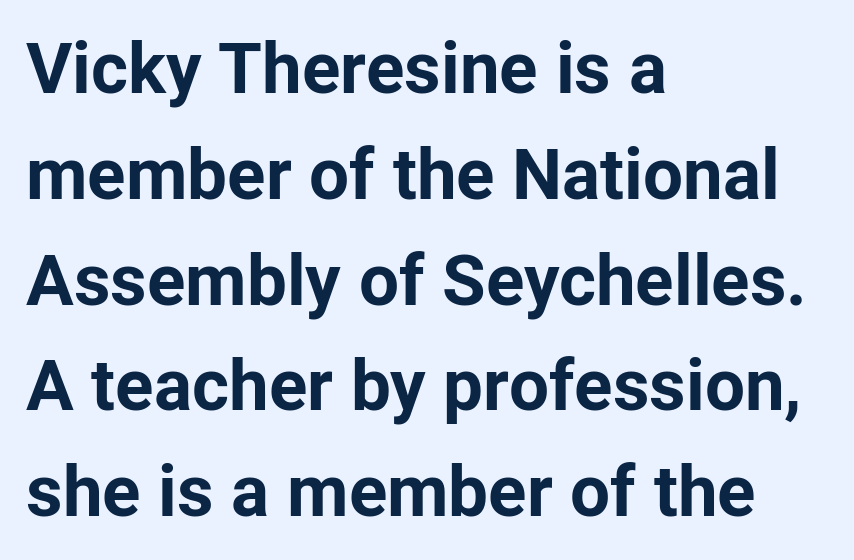
The passage shown is not underscored anywhere. The letters advance in unequal steps, a hallmark of proportional type. Does the leading feel generous? No, just average. Bold? Absolutely — the strokes are thick and heavy.
